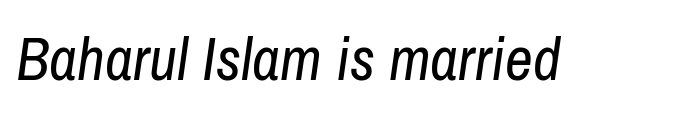
{"italic": "yes", "lean": "right", "slant_degrees": 8, "bold": "no", "weight": "regular", "width": "condensed", "stroke_contrast": "low", "x_height": "medium", "monospaced": "no", "underline": "no", "letter_spacing": "normal", "letter_spacing_em": 0.0, "glyph_px": 61}
